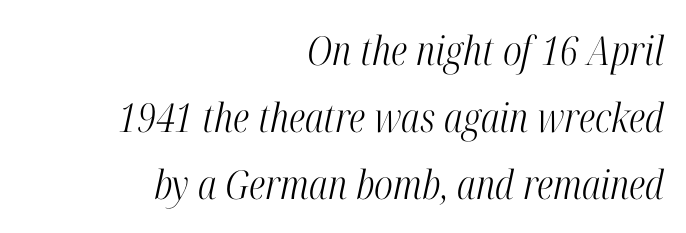
What stands out about the letter spacing? Nothing — it is the standard amount. Bold? No — there's no thickening of the strokes. Observe the serifs anchoring each vertical stroke in this sample. Underlining? Definitely not there.
